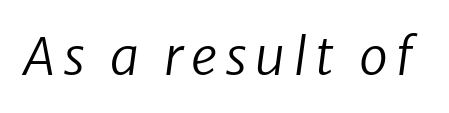
Q: Is the text bold? A: No.
Q: Is the text italic (slanted)? A: Yes, it leans right by about 8 degrees.
Q: Is the text underlined? A: No.
Q: Width (condensed, normal, or wide)? A: Normal.
Q: Stroke contrast? A: Low.
Q: x-height? A: Medium.
Q: Monospaced? A: No.
